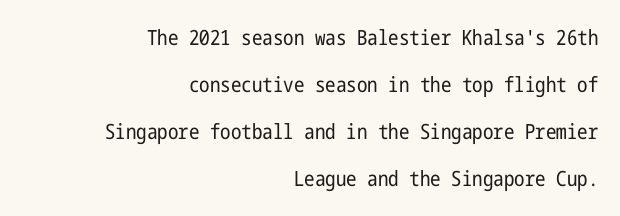
{"italic": "no", "bold": "no", "underline": "no", "align": "right", "line_spacing": "loose", "line_spacing_ratio": 2.24, "letter_spacing": "normal", "letter_spacing_em": 0.0, "glyph_px": 21}
